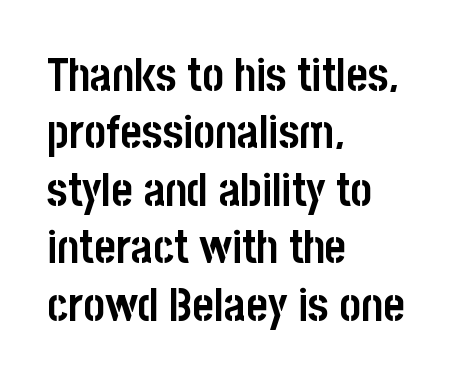
The image shows 46 px semibold, condensed sans-serif type, upright; set left-aligned, normal line spacing (1.25x), normal letter spacing, not underlined; low stroke contrast and a large x-height.
